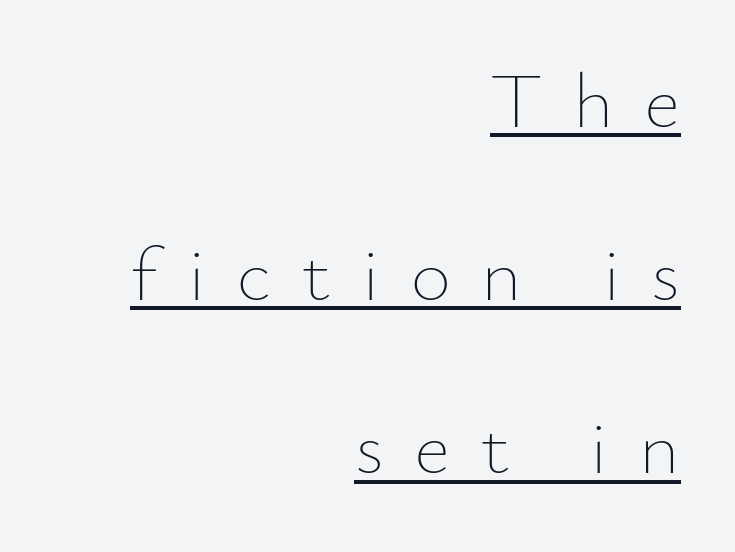
{"italic": "no", "bold": "no", "weight": "thin", "width": "normal", "stroke_contrast": "low", "x_height": "small", "monospaced": "no", "underline": "yes", "align": "right", "line_spacing": "loose", "line_spacing_ratio": 2.22, "letter_spacing": "wide", "letter_spacing_em": 0.39, "glyph_px": 78}
